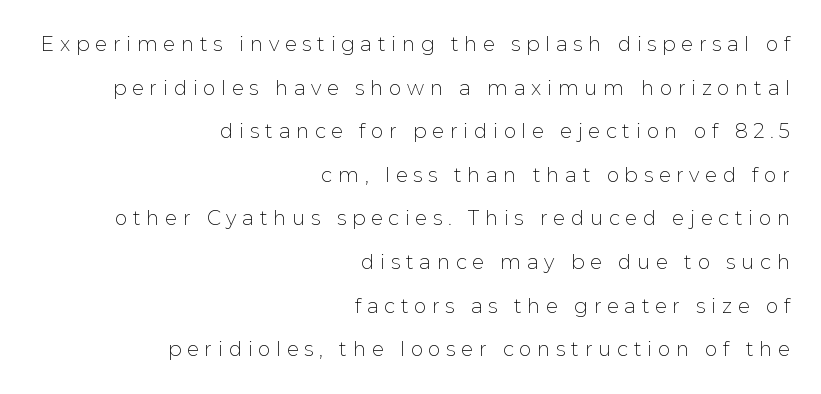
Tracking here is generous; glyphs stand well apart from one another. Is this a heavy cut? Hardly; it is regular or lighter. Baseline-to-baseline distance is far greater than the letter height. Italic: no, the glyphs are upright roman.
